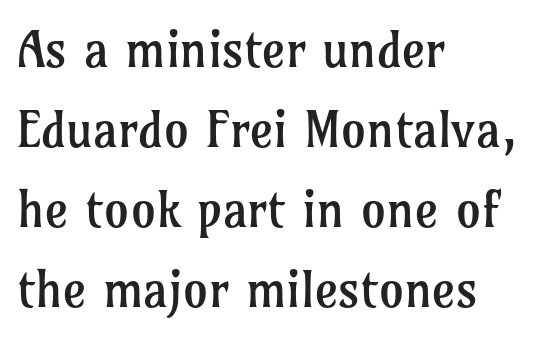
Q: Is the text bold? A: No.
Q: Is the text italic (slanted)? A: No, it is upright.
Q: Is the typeface a serif or a sans-serif typeface? A: Serif.
Q: Is the text underlined? A: No.
Q: How is the paragraph aligned? A: Left-aligned.
Q: Is the spacing between letters normal or unusually wide? A: Normal.
Q: Is the spacing between lines tight, normal or loose? A: Normal.
Q: Width (condensed, normal, or wide)? A: Normal.
Q: Stroke contrast? A: Low.
Q: x-height? A: Medium.
Q: Monospaced? A: No.
